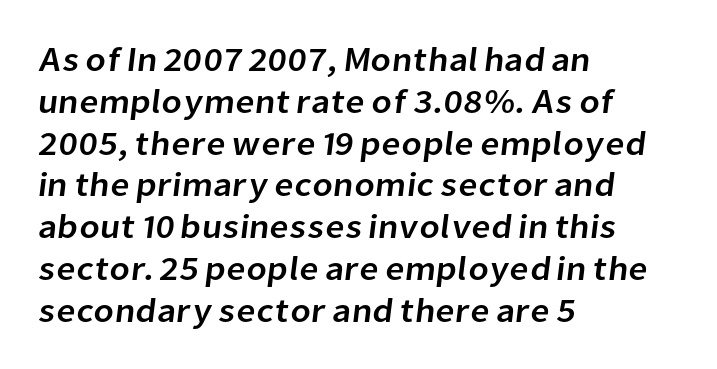
The image shows 34 px sans-serif type; set left-aligned, line spacing 1.23x, normal letter spacing, not underlined; low stroke contrast and a medium x-height.
